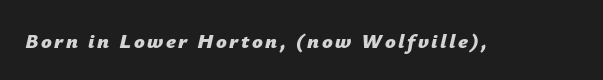
{"italic": "yes", "lean": "right", "slant_degrees": 12, "bold": "yes", "underline": "no", "glyph_px": 21}
